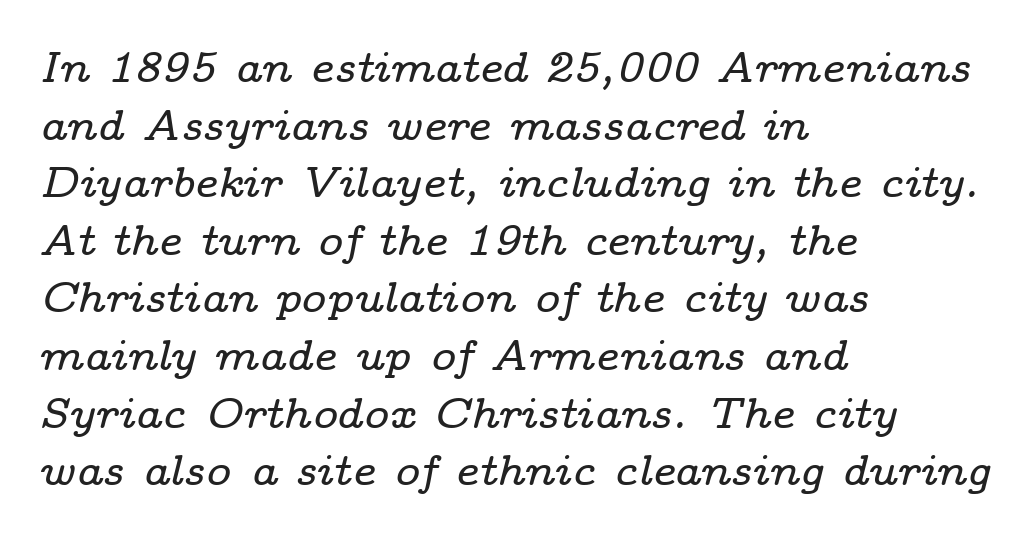
{"serif": "yes", "italic": "yes", "lean": "right", "slant_degrees": 14, "width": "wide", "stroke_contrast": "low", "x_height": "medium", "monospaced": "no", "underline": "no", "align": "left", "line_spacing": "normal", "line_spacing_ratio": 1.34, "letter_spacing": "normal", "letter_spacing_em": 0.0, "glyph_px": 43}
